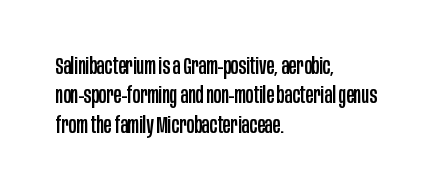
The image shows 23 px text type, upright; set left-aligned, normal line spacing (1.28x), normal letter spacing, not underlined.
